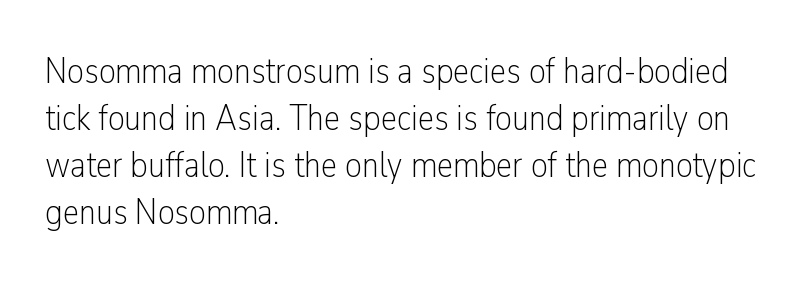
Q: Is the text bold? A: No.
Q: Is the text italic (slanted)? A: No, it is upright.
Q: Is the typeface a serif or a sans-serif typeface? A: Sans-serif.
Q: Is the text underlined? A: No.
Q: How is the paragraph aligned? A: Left-aligned.
Q: Is the spacing between letters normal or unusually wide? A: Normal.
Q: Is the spacing between lines tight, normal or loose? A: Normal.
Q: Width (condensed, normal, or wide)? A: Condensed.
Q: Stroke contrast? A: Low.
Q: x-height? A: Medium.
Q: Monospaced? A: No.
